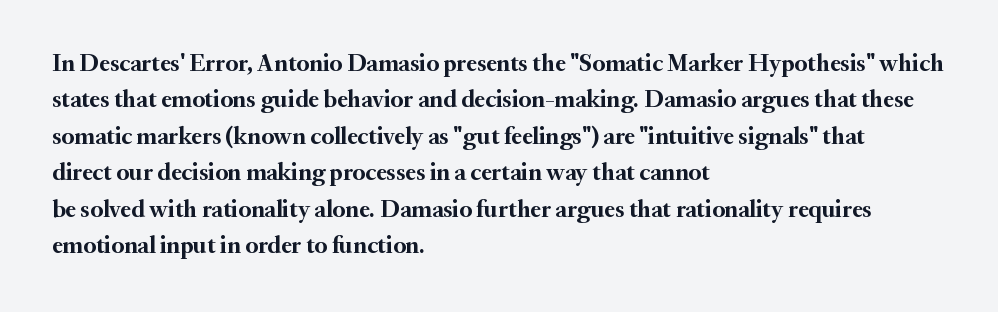
The image shows 24 px bold type, upright; set left-aligned, normal line spacing (1.52x), normal letter spacing, not underlined.
